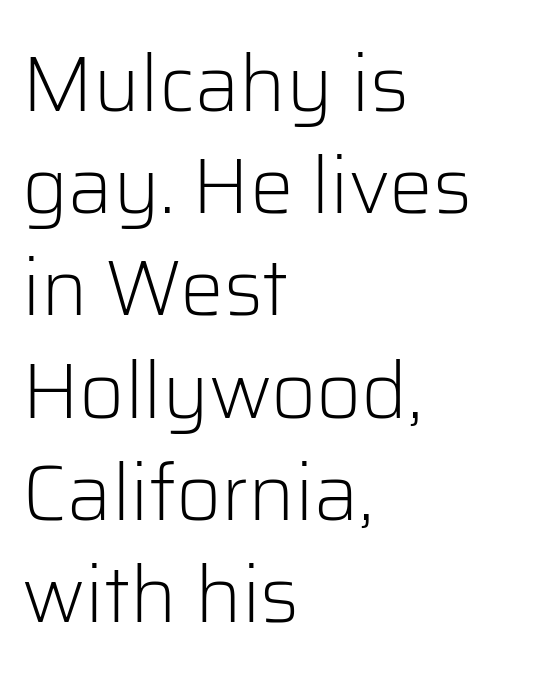
{"serif": "no", "italic": "no", "bold": "no", "weight": "light", "width": "normal", "stroke_contrast": "low", "x_height": "medium", "monospaced": "no", "underline": "no", "align": "left", "line_spacing": "normal", "line_spacing_ratio": 1.31, "letter_spacing": "normal", "letter_spacing_em": 0.0, "glyph_px": 78}
